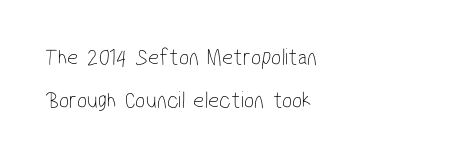
The image shows 24 px text type; set left-aligned, line spacing 1.78x, normal letter spacing, not underlined.
